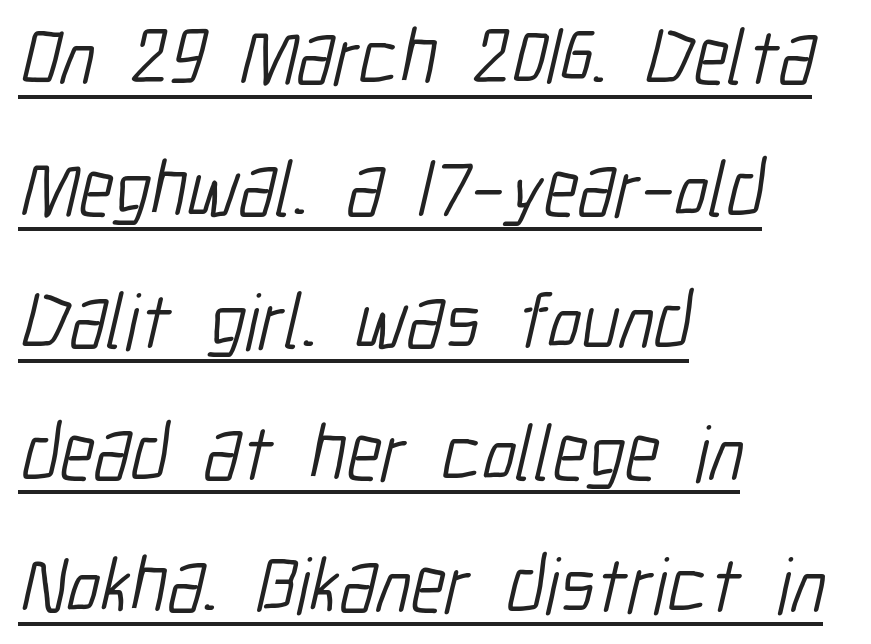
{"serif": "no", "bold": "no", "weight": "light", "width": "condensed", "stroke_contrast": "low", "x_height": "medium", "monospaced": "no", "underline": "yes", "align": "left", "line_spacing": "normal", "line_spacing_ratio": 1.67, "letter_spacing": "normal", "letter_spacing_em": 0.0, "glyph_px": 79}
